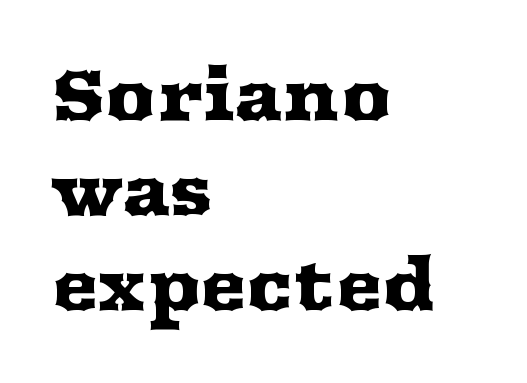
{"serif": "yes", "italic": "no", "width": "wide", "stroke_contrast": "medium", "x_height": "medium", "monospaced": "no", "underline": "no", "align": "left", "line_spacing": "normal", "line_spacing_ratio": 1.34, "letter_spacing": "normal", "letter_spacing_em": 0.0, "glyph_px": 71}
